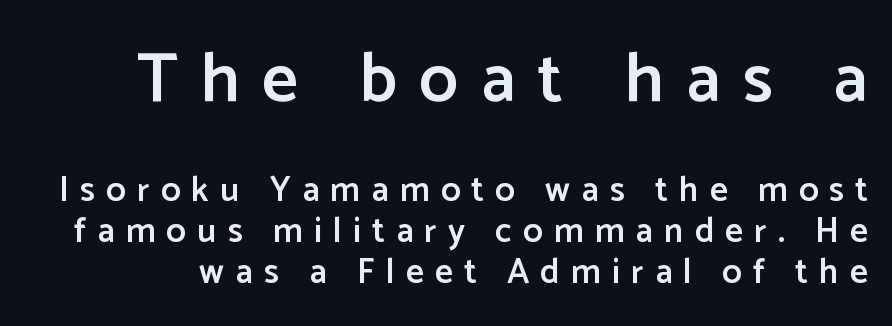
Q: Is the text bold? A: Semi-bold.
Q: Is the text italic (slanted)? A: No, it is upright.
Q: Is the typeface a serif or a sans-serif typeface? A: Sans-serif.
Q: Is the text underlined? A: No.
Q: Is the spacing between letters normal or unusually wide? A: Unusually wide.
Q: Which block of text is set in a larger size, the first (top) or the second (bottom)? A: The first (top) one.
Q: Width (condensed, normal, or wide)? A: Normal.
Q: Stroke contrast? A: Low.
Q: x-height? A: Medium.
Q: Monospaced? A: No.
